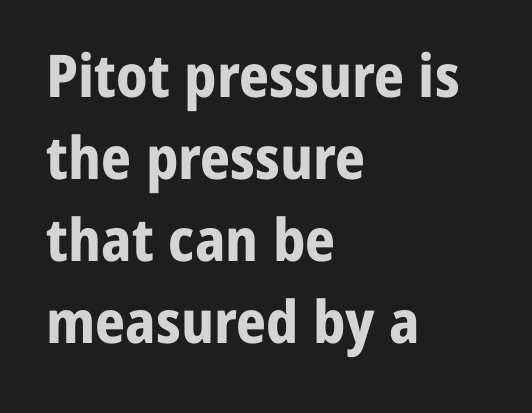
The image shows 59 px bold sans-serif type, upright; set left-aligned, normal line spacing (1.39x), normal letter spacing, not underlined; low stroke contrast and a medium x-height.
